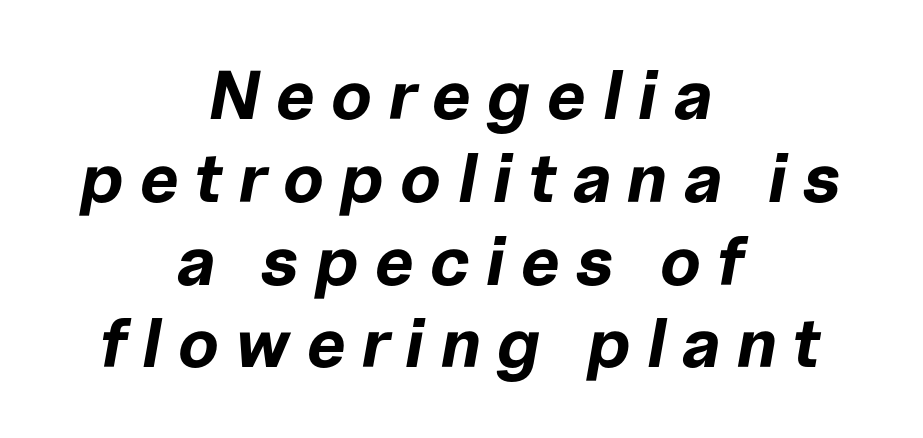
An italicized treatment has been applied to the whole sample. Descender tails drop into unmarked territory. Does the copy run flush right? No — it is centered line by line. Caption: bold face, heavy strokes. In terms of letterspacing, this is a distinctly airy, spread setting. Proportional: the letters do not fall into vertical columns.
